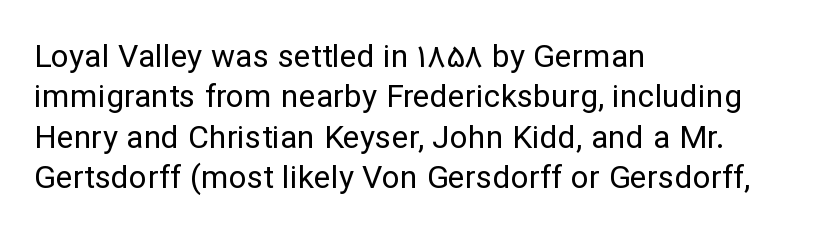
{"serif": "no", "italic": "no", "bold": "no", "weight": "regular", "width": "normal", "stroke_contrast": "low", "x_height": "medium", "monospaced": "no", "underline": "no", "align": "left", "line_spacing": "normal", "line_spacing_ratio": 1.26, "letter_spacing": "normal", "letter_spacing_em": 0.0, "glyph_px": 32}
